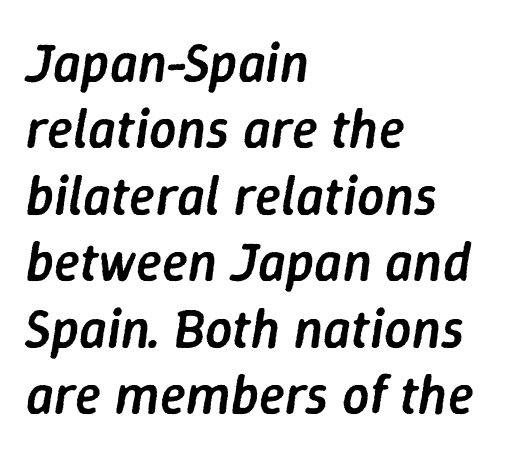
Q: Is the text bold? A: Semi-bold.
Q: Is the text italic (slanted)? A: Yes, it leans right by about 9 degrees.
Q: Is the text underlined? A: No.
Q: How is the paragraph aligned? A: Left-aligned.
Q: Is the spacing between letters normal or unusually wide? A: Normal.
Q: Width (condensed, normal, or wide)? A: Normal.
Q: Stroke contrast? A: Low.
Q: x-height? A: Medium.
Q: Monospaced? A: No.
